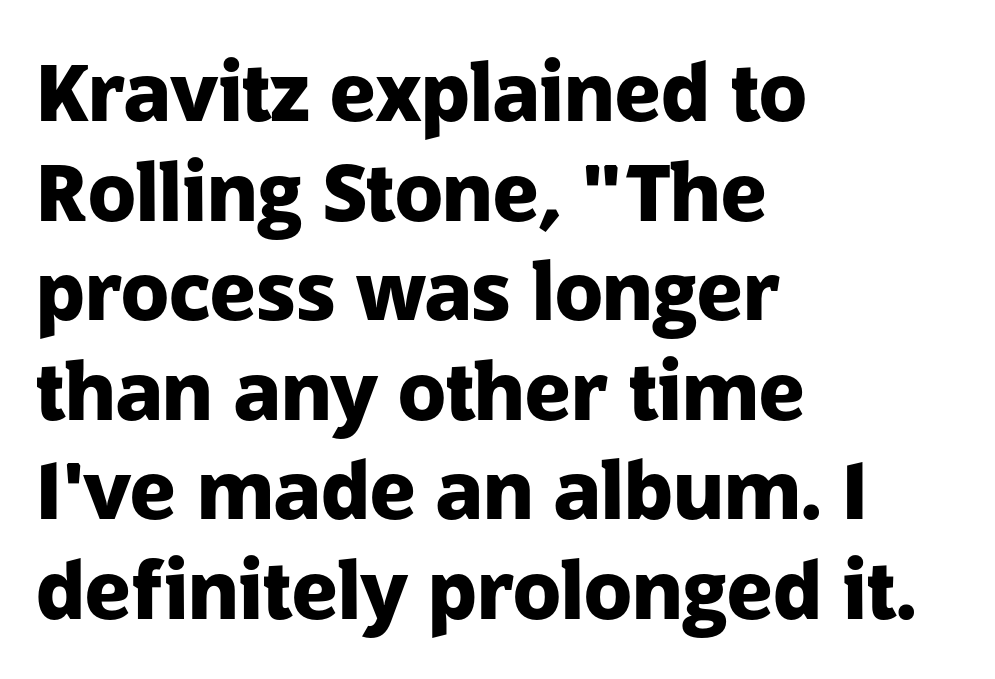
The image shows 79 px heavy sans-serif type, upright; set left-aligned, normal line spacing (1.26x), normal letter spacing, not underlined; low stroke contrast and a medium x-height.
